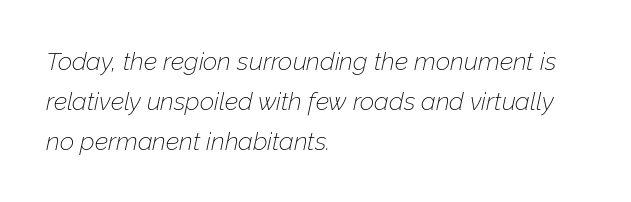
{"italic": "yes", "lean": "right", "slant_degrees": 12, "bold": "no", "underline": "no", "align": "left", "line_spacing": "normal", "line_spacing_ratio": 1.6, "letter_spacing": "normal", "letter_spacing_em": 0.0, "glyph_px": 25}
